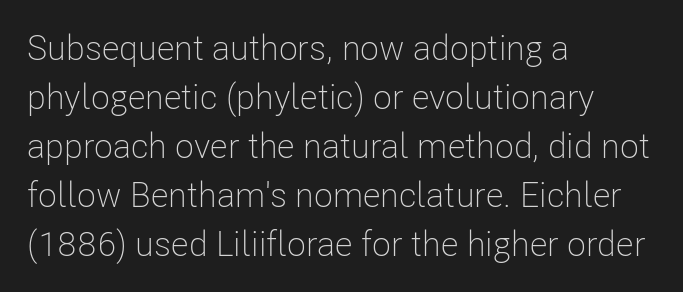
{"serif": "no", "italic": "no", "bold": "no", "weight": "light", "width": "condensed", "stroke_contrast": "low", "x_height": "medium", "monospaced": "no", "underline": "no", "align": "left", "line_spacing": "normal", "line_spacing_ratio": 1.4, "letter_spacing": "normal", "letter_spacing_em": 0.0, "glyph_px": 35}
